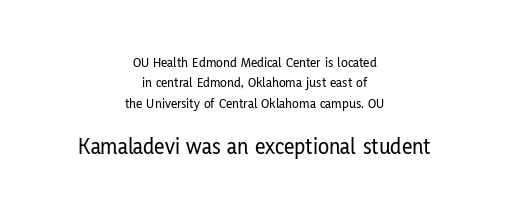
{"italic": "no", "underline": "no", "align": "center", "line_spacing": "normal", "line_spacing_ratio": 1.45, "letter_spacing": "normal", "letter_spacing_em": 0.0, "larger_block": "second", "size_ratio": 1.64, "glyph_px": 23}
